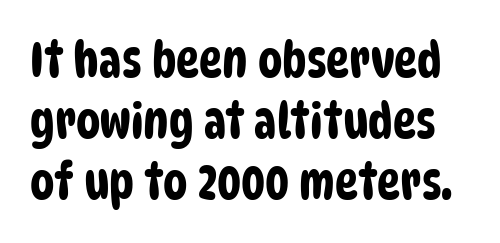
{"serif": "no", "width": "condensed", "stroke_contrast": "low", "x_height": "large", "monospaced": "no", "underline": "no", "line_spacing": "normal", "line_spacing_ratio": 1.25, "letter_spacing": "normal", "letter_spacing_em": 0.0, "glyph_px": 49}
